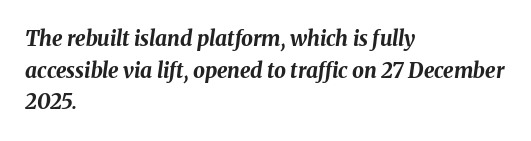
The image shows 21 px bold type, italic (leaning right); set left-aligned, normal line spacing (1.51x), normal letter spacing, not underlined.
